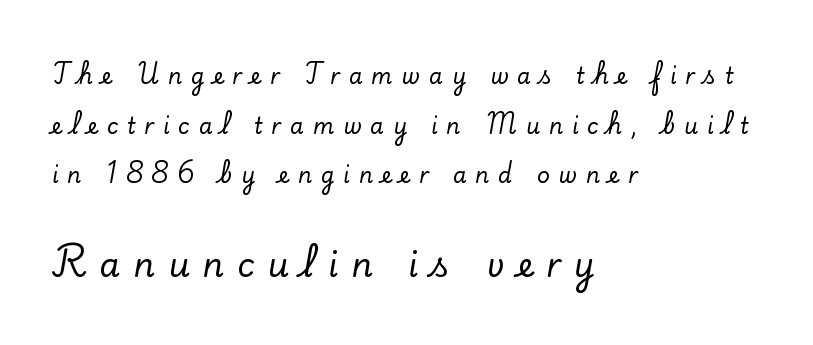
{"serif": "yes", "width": "normal", "stroke_contrast": "low", "x_height": "small", "monospaced": "no", "underline": "no", "align": "left", "line_spacing": "loose", "line_spacing_ratio": 2.26, "letter_spacing": "wide", "letter_spacing_em": 0.4, "larger_block": "second", "size_ratio": 1.5, "glyph_px": 33}
